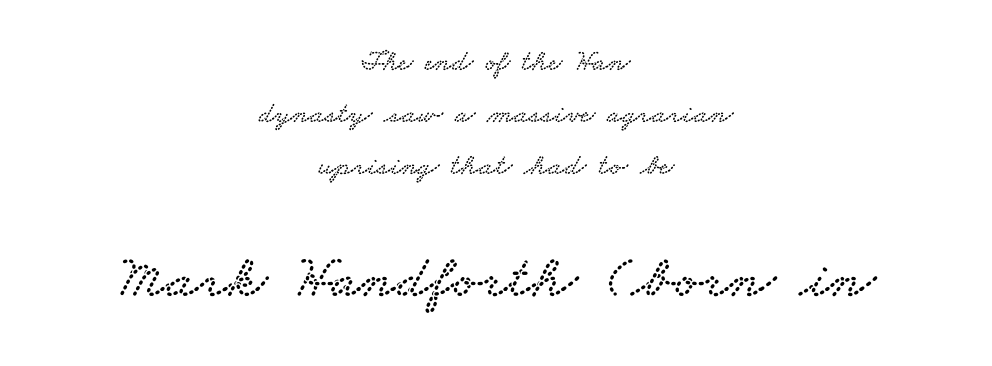
Font category for this specimen: serif. Inter-character spacing is left at the font's built-in metrics. The text block is weighted toward neither margin, spreading evenly from the middle. Spacing verdict: proportional, widths tailored to each character.
